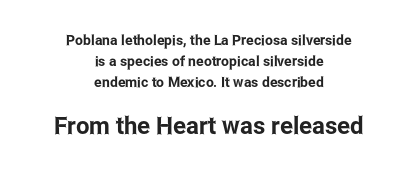
Larger block? The one below; the one above is distinctly smaller. Layout note: lines centered. Descender tails drop into unmarked territory. Regular leading. Is the letter spacing exaggerated? No — it looks like the ordinary default.
